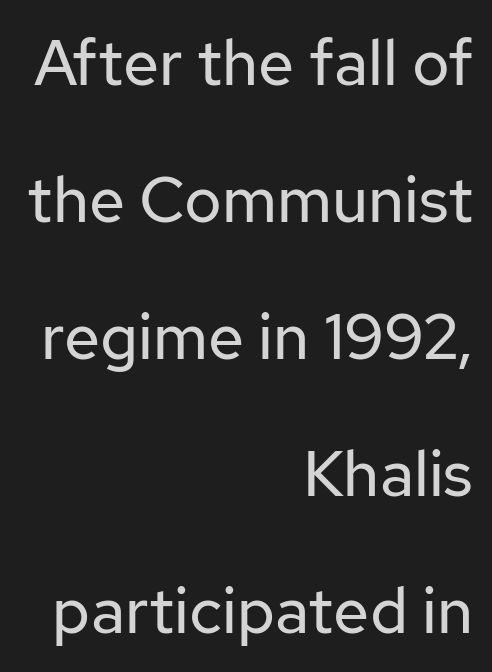
The image shows 64 px regular-weight sans-serif type, upright; set right-aligned, loose line spacing (2.14x), normal letter spacing, not underlined; low stroke contrast and a medium x-height.
